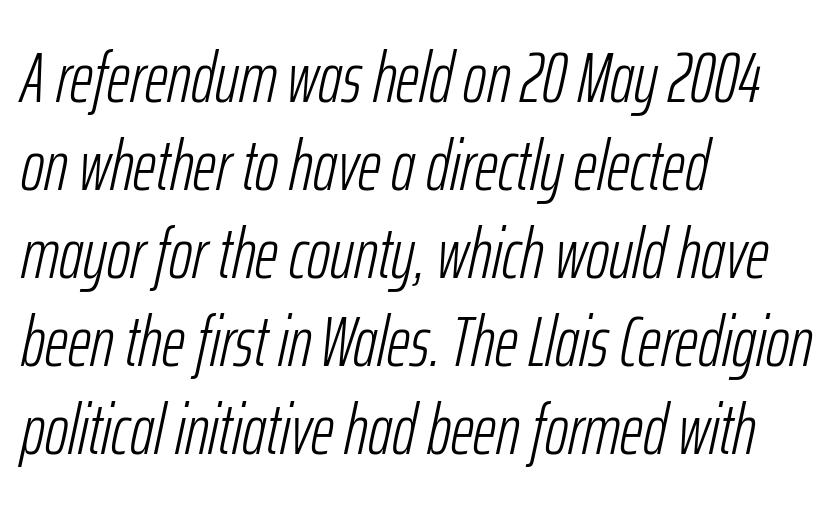
Think of a printed novel: that variable character pitch is what you see here. Does the copy run flush right? No — it runs flush left. Honestly, the letter spacing is just normal — you wouldn't notice it. The letters look calm and open, with moderate or lighter stems. The font's italic variant was chosen for this text. Underlining? Definitely not there.
